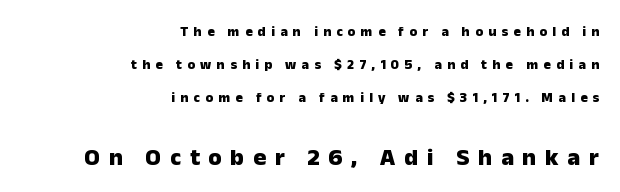
The image shows 24 px bold type, upright; set right-aligned, loose line spacing (2.37x), unusually wide letter spacing (+0.37 em), not underlined; the second (bottom) block is 1.71x larger.
